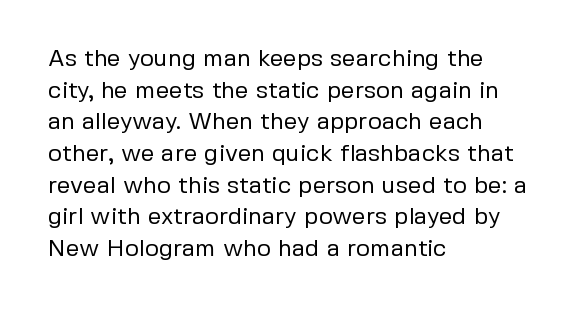
Q: Is the text bold? A: No.
Q: Is the text italic (slanted)? A: No, it is upright.
Q: Is the text underlined? A: No.
Q: How is the paragraph aligned? A: Left-aligned.
Q: Is the spacing between letters normal or unusually wide? A: Normal.
Q: Is the spacing between lines tight, normal or loose? A: Normal.
